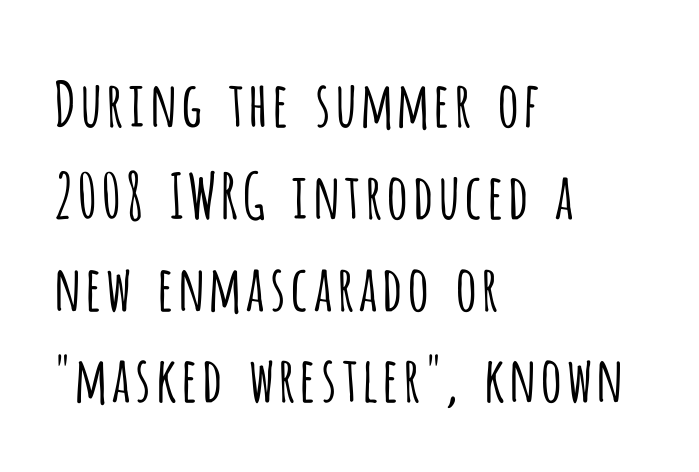
The letters stand upright; this is a roman face. No extra tracking has been applied to these lines. The passage shown is typed in a proportional face where columns would drift. I'd call this a sans setting — the letters go barefoot.
